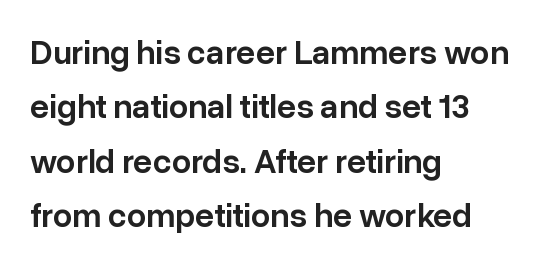
Do the letters lean? They stand straight. The space beneath each line is pristine and unruled. Vertically, the passage feels balanced, rows spaced as you'd expect. These lines are rendered in a variable-pitch font. The typeface chosen for these lines omits serifs.
